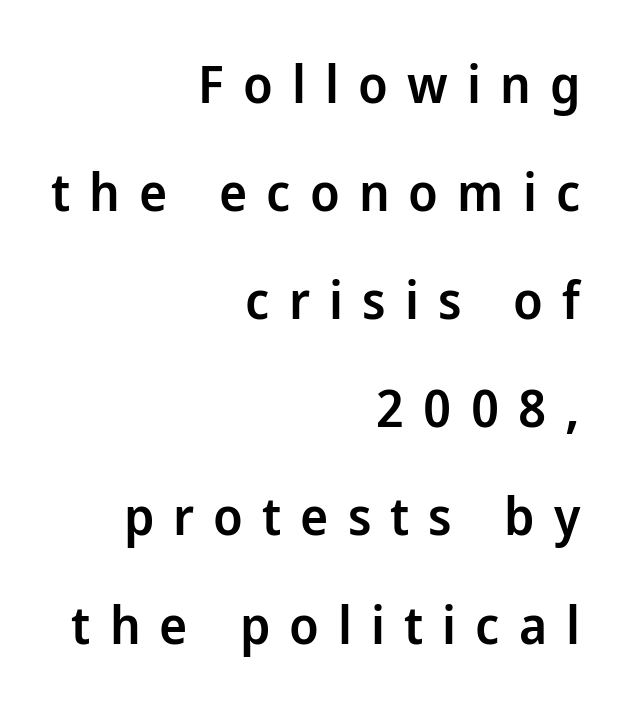
{"serif": "no", "italic": "no", "bold": "semi", "weight": "semibold", "width": "normal", "stroke_contrast": "low", "x_height": "medium", "monospaced": "no", "underline": "no", "align": "right", "line_spacing": "loose", "line_spacing_ratio": 2.04, "letter_spacing": "wide", "letter_spacing_em": 0.36, "glyph_px": 53}
